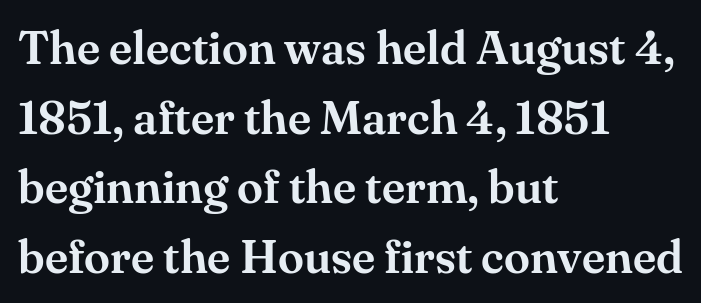
Q: Is the text italic (slanted)? A: No, it is upright.
Q: Is the typeface a serif or a sans-serif typeface? A: Serif.
Q: Is the text underlined? A: No.
Q: How is the paragraph aligned? A: Left-aligned.
Q: Is the spacing between letters normal or unusually wide? A: Normal.
Q: Is the spacing between lines tight, normal or loose? A: Normal.
Q: Width (condensed, normal, or wide)? A: Normal.
Q: Stroke contrast? A: Medium.
Q: x-height? A: Small.
Q: Monospaced? A: No.
